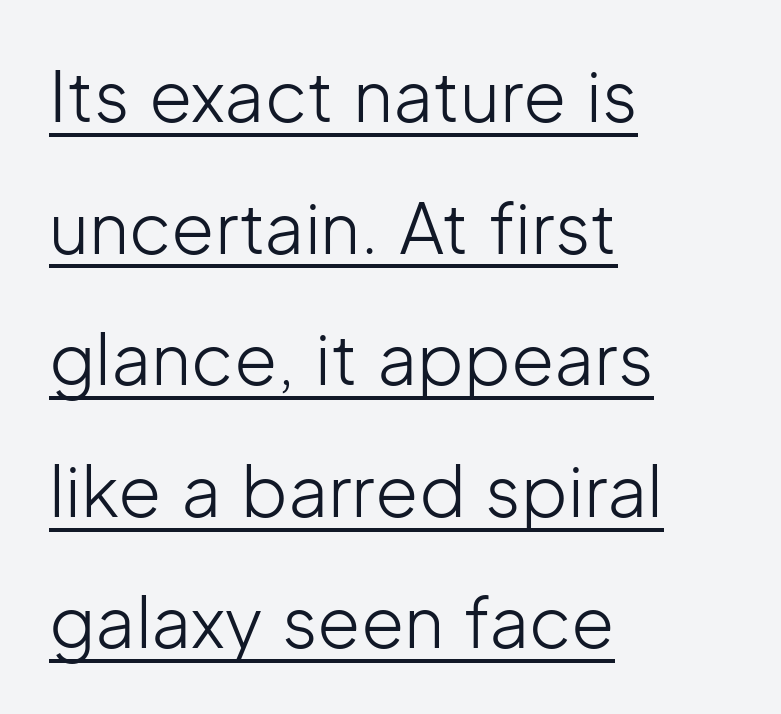
The image shows 70 px light sans-serif type, upright; set left-aligned, line spacing 1.88x, normal letter spacing, underlined; low stroke contrast and a medium x-height.
